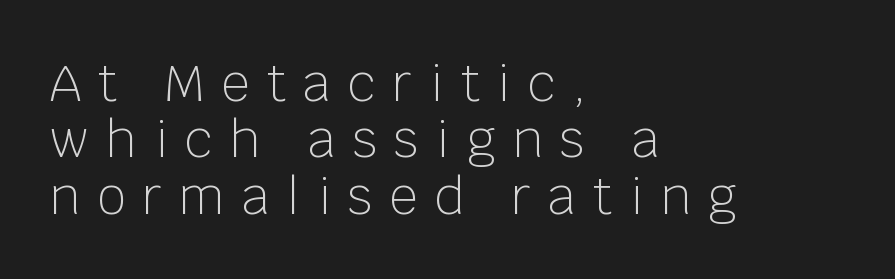
{"serif": "no", "italic": "no", "bold": "no", "weight": "light", "width": "normal", "stroke_contrast": "low", "x_height": "large", "monospaced": "no", "underline": "no", "align": "left", "line_spacing": "tight", "line_spacing_ratio": 1.13, "letter_spacing": "wide", "letter_spacing_em": 0.34, "glyph_px": 50}
